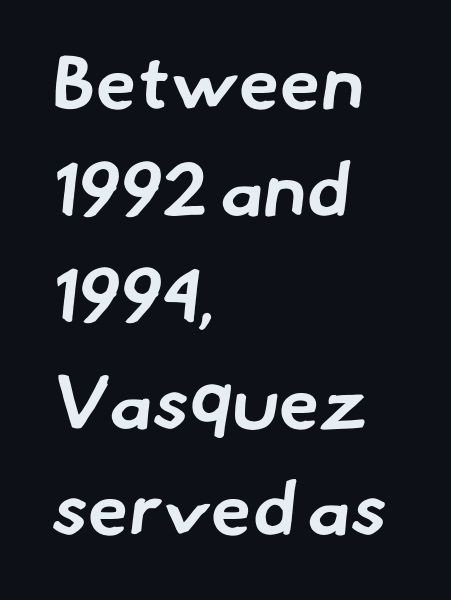
The string is rendered with underlining switched off. The letterforms sit shoulder to shoulder at normal distance. Bold? Absolutely — the strokes are thick and heavy. If you drew a ruler down the left edge, every line would touch it.
